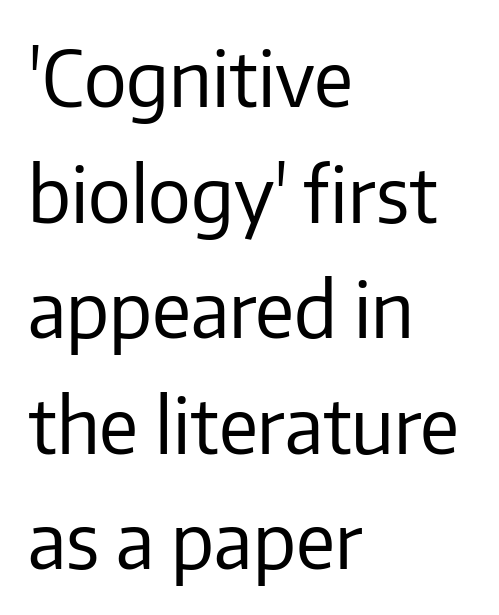
{"serif": "no", "italic": "no", "bold": "no", "weight": "regular", "width": "normal", "stroke_contrast": "low", "x_height": "medium", "monospaced": "no", "underline": "no", "align": "left", "line_spacing": "normal", "line_spacing_ratio": 1.52, "letter_spacing": "normal", "letter_spacing_em": 0.0, "glyph_px": 76}
